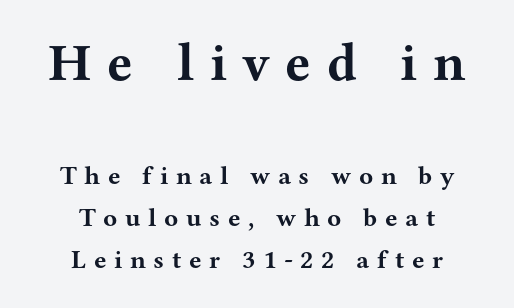
{"serif": "yes", "italic": "no", "bold": "yes", "weight": "bold", "width": "wide", "stroke_contrast": "medium", "x_height": "medium", "monospaced": "no", "underline": "no", "align": "center", "line_spacing": "normal", "line_spacing_ratio": 1.62, "letter_spacing": "wide", "letter_spacing_em": 0.29, "larger_block": "first", "size_ratio": 2.04, "glyph_px": 53}
